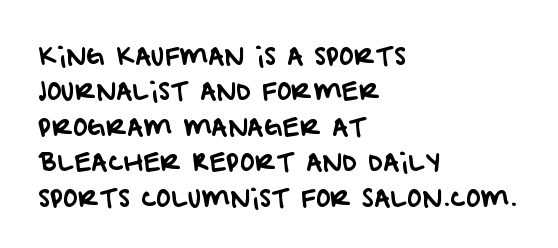
One glance says typical: line gaps are just what's usual. The rendering keeps characters at their native spacing. If you drew a ruler down the left edge, every line would touch it. Decoration check: the copy has no underline.
